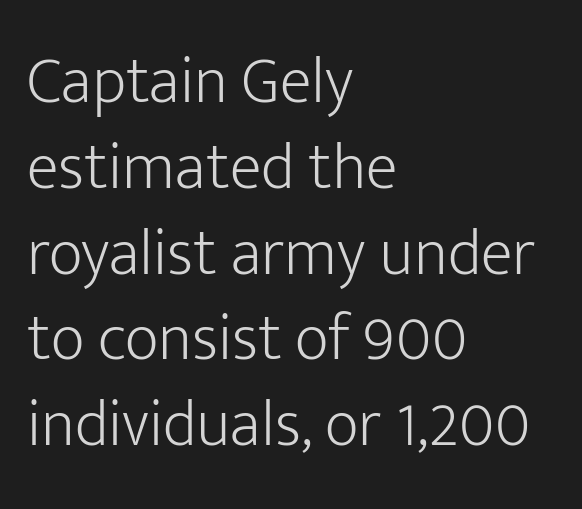
The image shows 66 px light sans-serif type, upright; set left-aligned, normal line spacing (1.3x), normal letter spacing, not underlined; low stroke contrast and a medium x-height.
